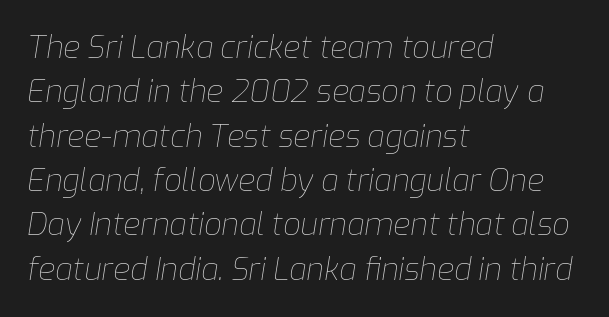
Q: Is the text bold? A: No.
Q: Is the text italic (slanted)? A: Yes, it leans right by about 9 degrees.
Q: Is the text underlined? A: No.
Q: How is the paragraph aligned? A: Left-aligned.
Q: Is the spacing between letters normal or unusually wide? A: Normal.
Q: Is the spacing between lines tight, normal or loose? A: Normal.
Q: Width (condensed, normal, or wide)? A: Normal.
Q: Stroke contrast? A: Low.
Q: x-height? A: Medium.
Q: Monospaced? A: No.
